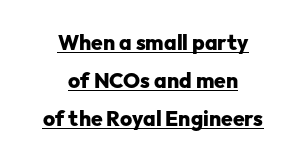
Q: Is the text bold? A: Yes.
Q: Is the text italic (slanted)? A: No, it is upright.
Q: Is the text underlined? A: Yes.
Q: How is the paragraph aligned? A: Centered.
Q: Is the spacing between letters normal or unusually wide? A: Normal.
